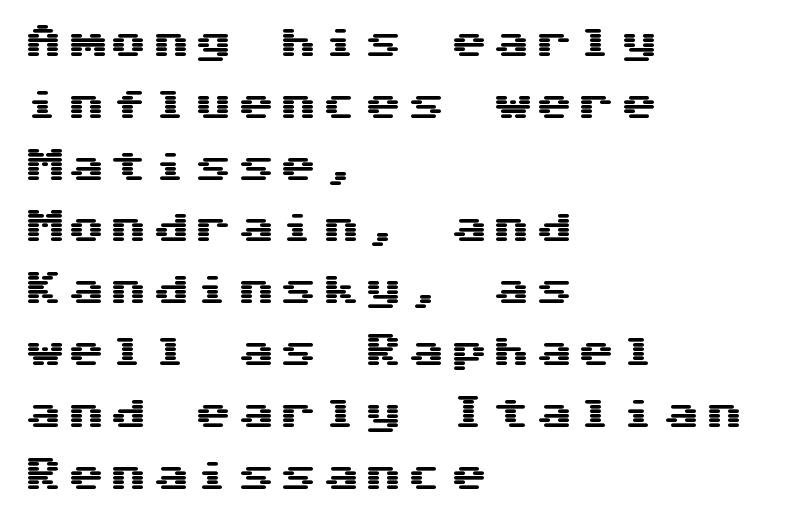
The block of text has a typical density, with ordinary space between rows. Rendered with straight, roman letterforms. Just letters on the line, the space beneath them empty. Font category for this specimen: sans-serif. Spacing verdict: monospaced, one width for all characters.
